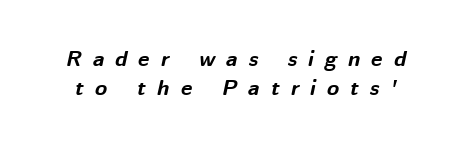
{"italic": "yes", "lean": "right", "slant_degrees": 12, "bold": "yes", "underline": "no", "line_spacing": "normal", "line_spacing_ratio": 1.3, "letter_spacing": "wide", "letter_spacing_em": 0.5, "glyph_px": 22}
